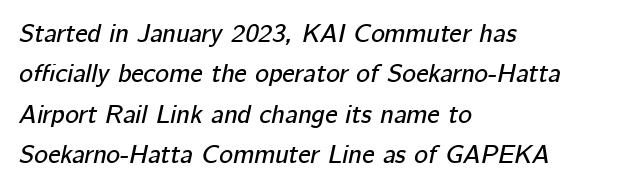
{"italic": "yes", "lean": "right", "slant_degrees": 12, "underline": "no", "align": "left", "line_spacing": "normal", "line_spacing_ratio": 1.55, "letter_spacing": "normal", "letter_spacing_em": 0.0, "glyph_px": 26}
